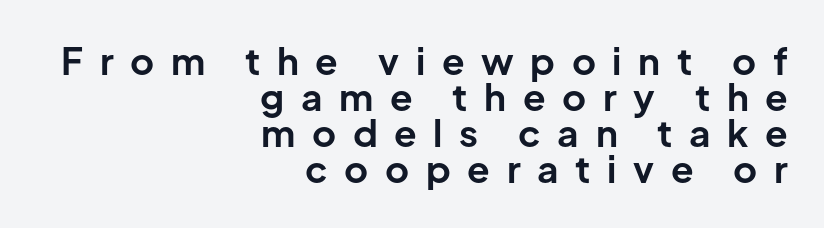
The image shows 37 px bold sans-serif type, upright; set right-aligned, tight line spacing (0.97x), unusually wide letter spacing (+0.45 em), not underlined; low stroke contrast and a medium x-height.
